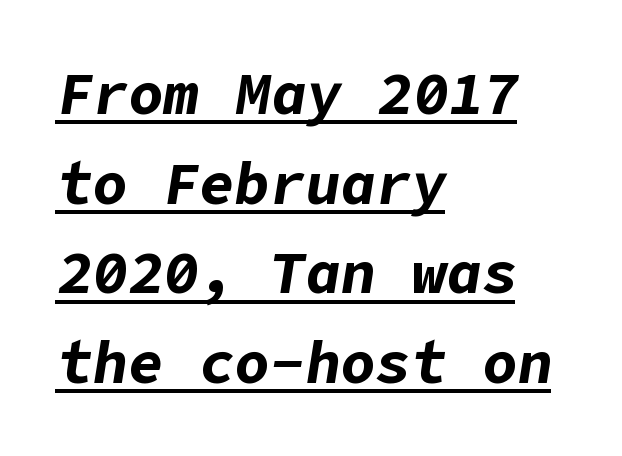
{"italic": "yes", "lean": "right", "slant_degrees": 9, "bold": "yes", "weight": "bold", "width": "normal", "stroke_contrast": "low", "x_height": "medium", "underline": "yes", "align": "left", "line_spacing": "normal", "line_spacing_ratio": 1.52, "letter_spacing": "normal", "letter_spacing_em": 0.0, "glyph_px": 59}
